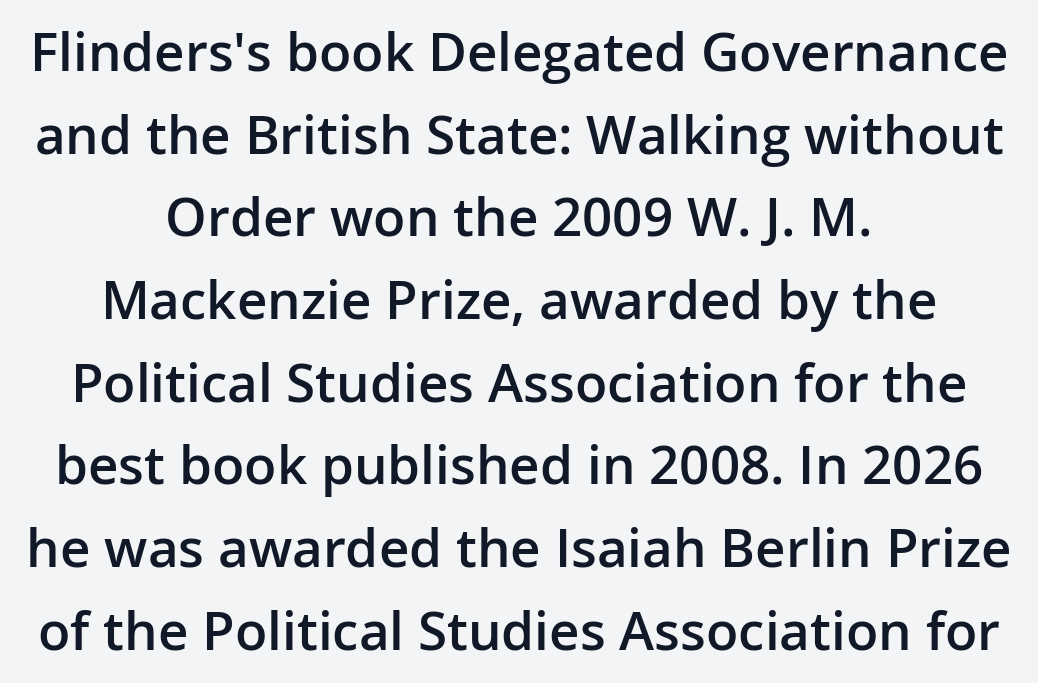
Q: Is the text bold? A: Semi-bold.
Q: Is the text italic (slanted)? A: No, it is upright.
Q: Is the typeface a serif or a sans-serif typeface? A: Sans-serif.
Q: Is the text underlined? A: No.
Q: How is the paragraph aligned? A: Centered.
Q: Is the spacing between letters normal or unusually wide? A: Normal.
Q: Is the spacing between lines tight, normal or loose? A: Normal.
Q: Width (condensed, normal, or wide)? A: Normal.
Q: Stroke contrast? A: Low.
Q: x-height? A: Medium.
Q: Monospaced? A: No.
